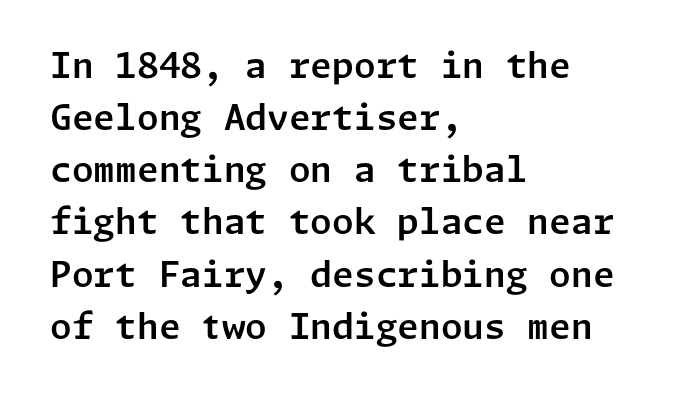
Q: Is the text italic (slanted)? A: No, it is upright.
Q: Is the typeface a serif or a sans-serif typeface? A: Sans-serif.
Q: Is the text underlined? A: No.
Q: How is the paragraph aligned? A: Left-aligned.
Q: Is the spacing between letters normal or unusually wide? A: Normal.
Q: Is the spacing between lines tight, normal or loose? A: Normal.
Q: Width (condensed, normal, or wide)? A: Normal.
Q: Stroke contrast? A: Low.
Q: x-height? A: Medium.
